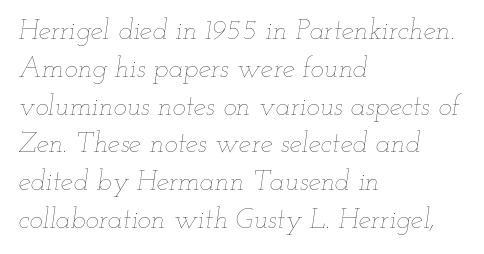
The image shows 28 px thin, wide type, italic (leaning right); set left-aligned, normal line spacing (1.35x), normal letter spacing, not underlined; low stroke contrast and a small x-height.
